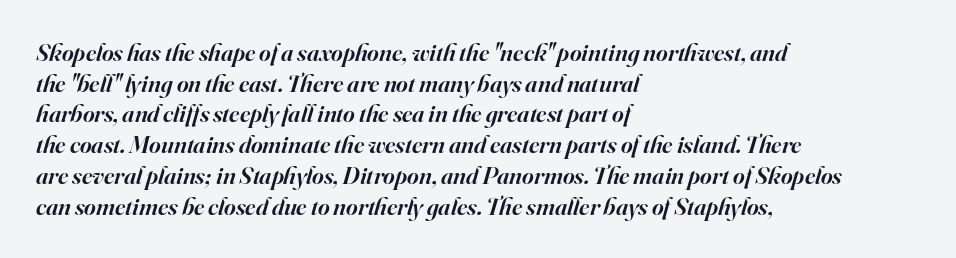
Q: Is the text bold? A: Semi-bold.
Q: Is the text italic (slanted)? A: Yes, it leans right by about 16 degrees.
Q: Is the text underlined? A: No.
Q: How is the paragraph aligned? A: Left-aligned.
Q: Is the spacing between letters normal or unusually wide? A: Normal.
